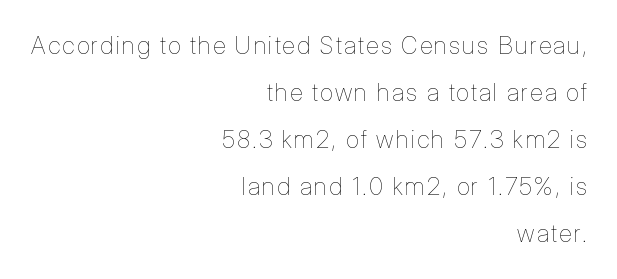
These lines were composed using upright roman letters. No word sits above an underline. This sample trades compactness for vertical openness between lines. The lines are quadded right. Summary of weight: not heavy and not bold.
